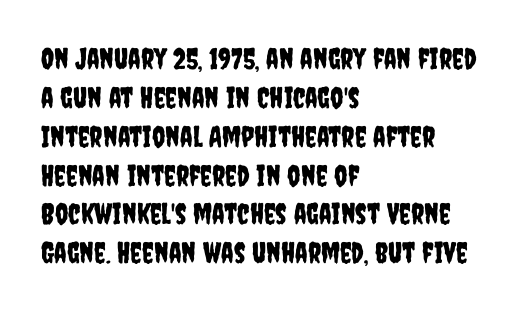
Q: Is the text italic (slanted)? A: No, it is upright.
Q: Is the typeface a serif or a sans-serif typeface? A: Sans-serif.
Q: Is the text underlined? A: No.
Q: How is the paragraph aligned? A: Left-aligned.
Q: Is the spacing between letters normal or unusually wide? A: Normal.
Q: Is the spacing between lines tight, normal or loose? A: Normal.
Q: Width (condensed, normal, or wide)? A: Condensed.
Q: Stroke contrast? A: Low.
Q: x-height? A: Large.
Q: Monospaced? A: No.
